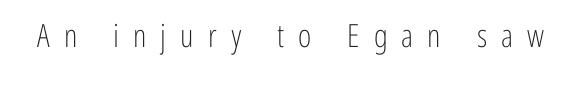
{"serif": "no", "italic": "no", "bold": "no", "weight": "light", "width": "condensed", "stroke_contrast": "low", "x_height": "medium", "monospaced": "no", "underline": "no", "letter_spacing": "wide", "letter_spacing_em": 0.44, "glyph_px": 32}
